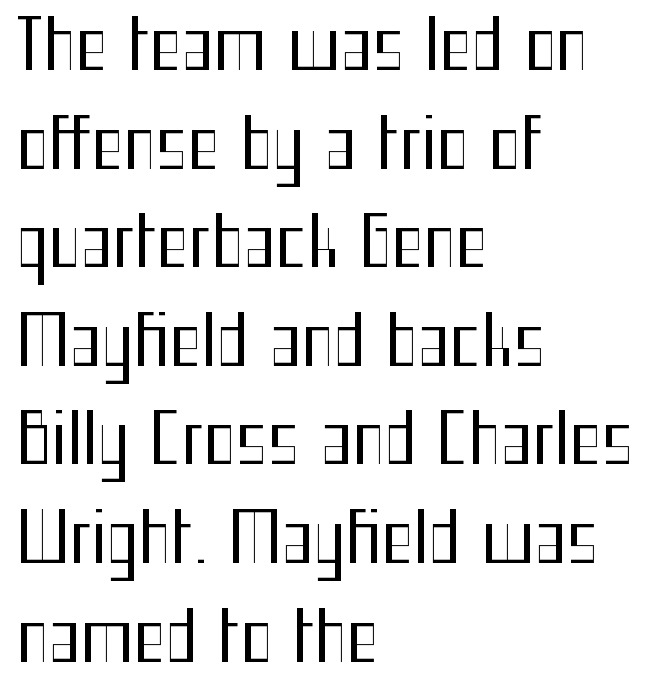
Notice how descenders clear the ascenders below comfortably — that's standard leading. The font's upright variant was chosen for this text. The text block is weighted toward the left margin, trailing off unevenly rightward. The font family rendered here belongs to the sans-serif group.
